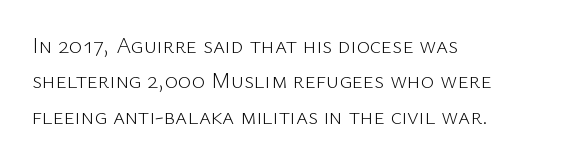
Q: Is the text bold? A: No.
Q: Is the text italic (slanted)? A: No, it is upright.
Q: Is the text underlined? A: No.
Q: How is the paragraph aligned? A: Left-aligned.
Q: Is the spacing between letters normal or unusually wide? A: Normal.
Q: Is the spacing between lines tight, normal or loose? A: Normal.
